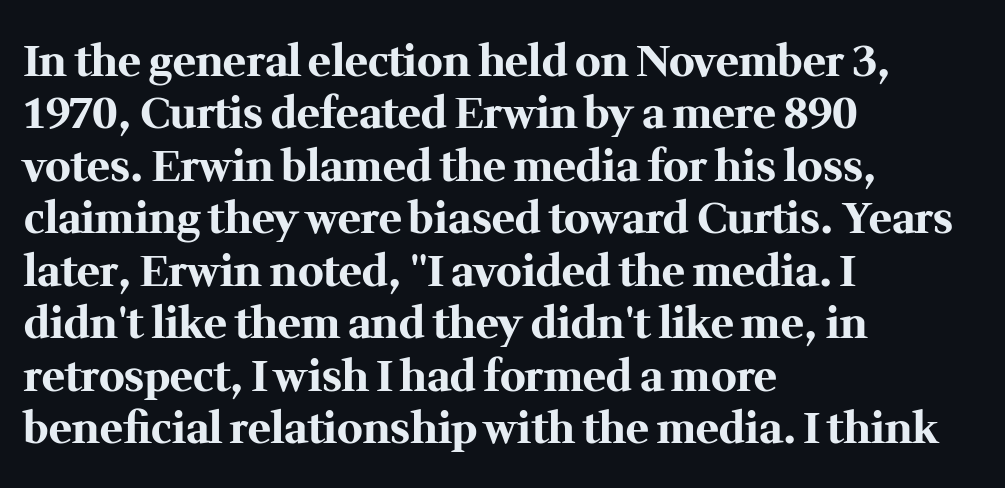
{"serif": "yes", "italic": "no", "bold": "yes", "weight": "bold", "width": "normal", "stroke_contrast": "medium", "x_height": "medium", "monospaced": "no", "underline": "no", "align": "left", "line_spacing_ratio": 1.22, "letter_spacing": "normal", "letter_spacing_em": 0.0, "glyph_px": 43}
